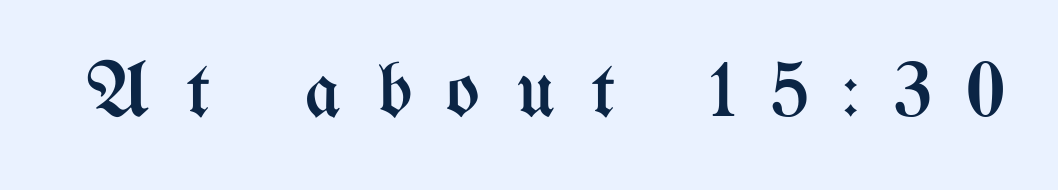
{"italic": "no", "bold": "no", "weight": "regular", "width": "condensed", "stroke_contrast": "medium", "x_height": "medium", "monospaced": "no", "underline": "no", "letter_spacing": "wide", "letter_spacing_em": 0.45, "glyph_px": 79}
